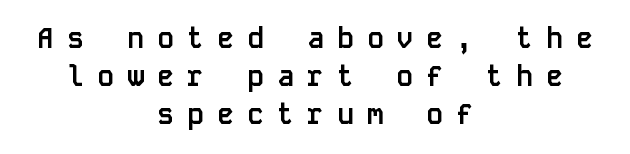
Q: Is the text bold? A: Yes.
Q: Is the text italic (slanted)? A: No, it is upright.
Q: Is the typeface a serif or a sans-serif typeface? A: Sans-serif.
Q: Is the text underlined? A: No.
Q: How is the paragraph aligned? A: Centered.
Q: Is the spacing between letters normal or unusually wide? A: Unusually wide.
Q: Is the spacing between lines tight, normal or loose? A: Normal.
Q: Width (condensed, normal, or wide)? A: Normal.
Q: Stroke contrast? A: Low.
Q: x-height? A: Large.
Q: Monospaced? A: Yes.
